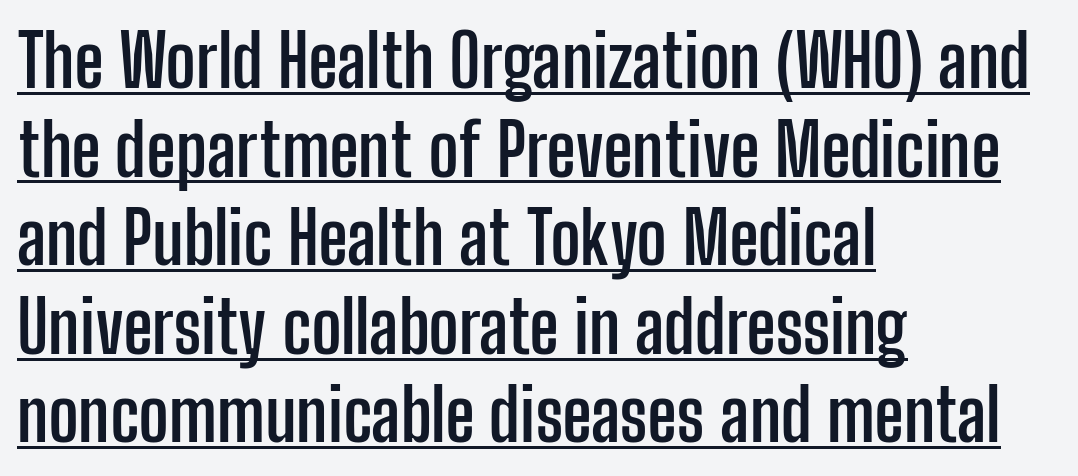
The tracking reads as untouched default to a designer's eye. This sample carries an underscore along the baseline area. This sample has the flowing, uneven cadence of proportional lettering. Does the type have serifs? No, each stem ends abruptly. Notice how the stems are strictly vertical — no italics here. Weight check: bold — yes, fully.
